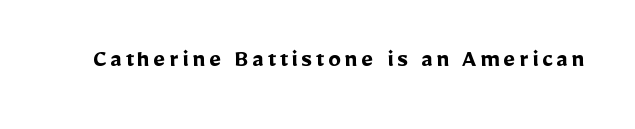
Heavy, bold letterforms. Tall strokes in this sample are plumb rather than angled. The strip under each line holds only bare page.
